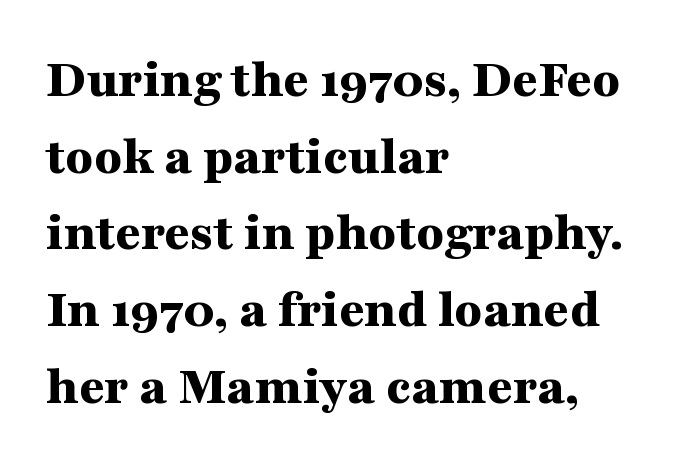
{"serif": "yes", "italic": "no", "bold": "yes", "weight": "bold", "width": "wide", "stroke_contrast": "medium", "x_height": "medium", "monospaced": "no", "underline": "no", "align": "left", "line_spacing": "normal", "line_spacing_ratio": 1.37, "letter_spacing": "normal", "letter_spacing_em": 0.0, "glyph_px": 56}
